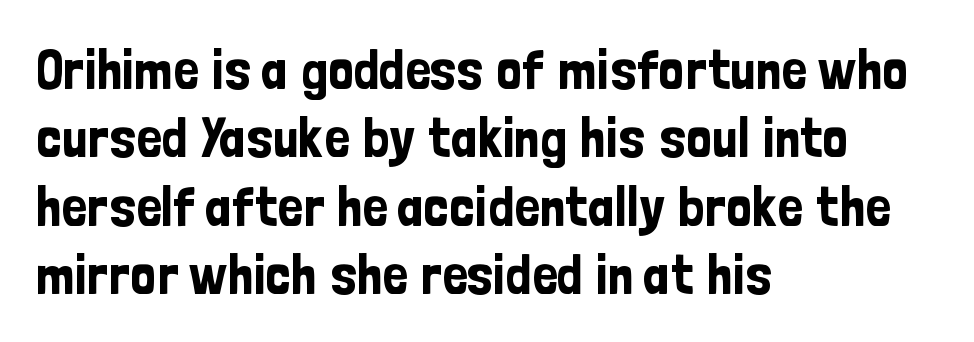
Q: Is the text italic (slanted)? A: No, it is upright.
Q: Is the typeface a serif or a sans-serif typeface? A: Sans-serif.
Q: Is the text underlined? A: No.
Q: How is the paragraph aligned? A: Left-aligned.
Q: Is the spacing between letters normal or unusually wide? A: Normal.
Q: Width (condensed, normal, or wide)? A: Condensed.
Q: Stroke contrast? A: Low.
Q: x-height? A: Medium.
Q: Monospaced? A: No.
